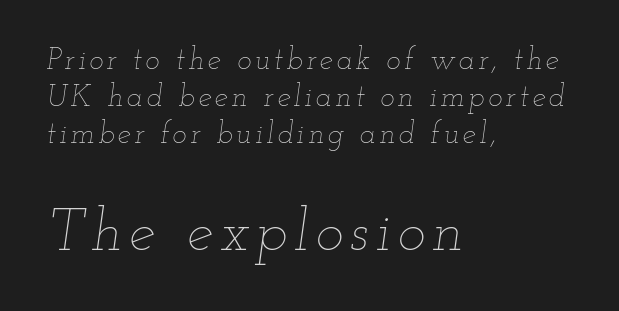
The image shows 59 px thin, wide type, italic (leaning right); set left-aligned, line spacing 1.24x, not underlined; the second (bottom) block is 1.97x larger; low stroke contrast and a small x-height.
